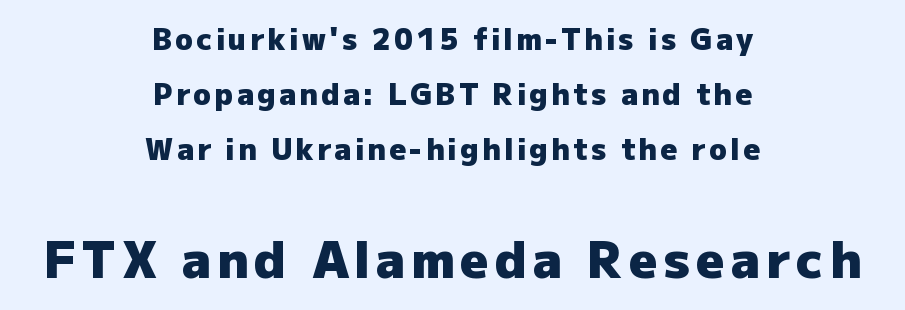
Q: Is the text bold? A: Yes.
Q: Is the text italic (slanted)? A: No, it is upright.
Q: Is the typeface a serif or a sans-serif typeface? A: Sans-serif.
Q: Is the text underlined? A: No.
Q: How is the paragraph aligned? A: Centered.
Q: Which block of text is set in a larger size, the first (top) or the second (bottom)? A: The second (bottom) one.
Q: Width (condensed, normal, or wide)? A: Normal.
Q: Stroke contrast? A: Low.
Q: x-height? A: Medium.
Q: Monospaced? A: No.
